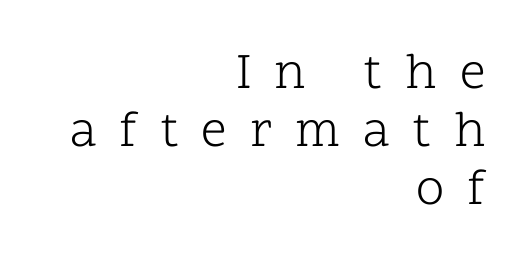
Q: Is the text bold? A: No.
Q: Is the text italic (slanted)? A: No, it is upright.
Q: Is the typeface a serif or a sans-serif typeface? A: Serif.
Q: Is the text underlined? A: No.
Q: How is the paragraph aligned? A: Right-aligned.
Q: Is the spacing between letters normal or unusually wide? A: Unusually wide.
Q: Is the spacing between lines tight, normal or loose? A: Tight.
Q: Width (condensed, normal, or wide)? A: Normal.
Q: Stroke contrast? A: Low.
Q: x-height? A: Medium.
Q: Monospaced? A: No.
